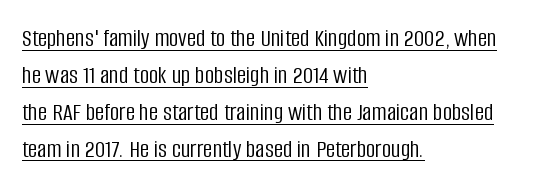
The image shows 26 px text type, upright; set left-aligned, normal line spacing (1.42x), normal letter spacing, underlined.
